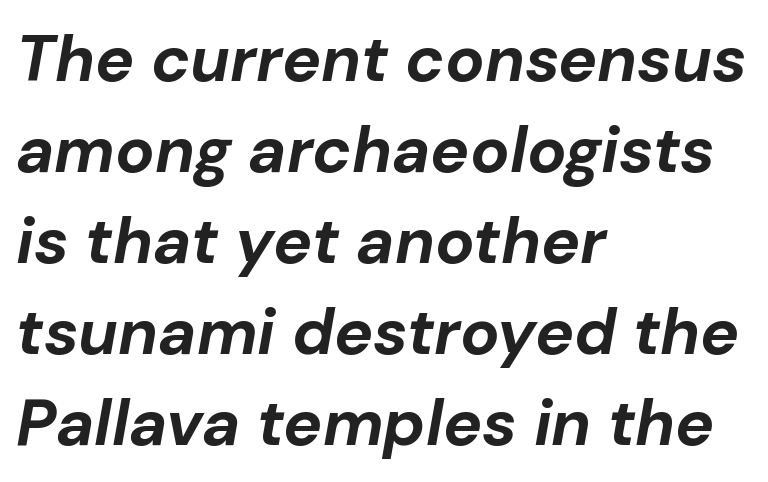
The image shows 65 px bold type, italic (leaning right); set left-aligned, normal line spacing (1.4x), normal letter spacing, not underlined; low stroke contrast and a medium x-height.
